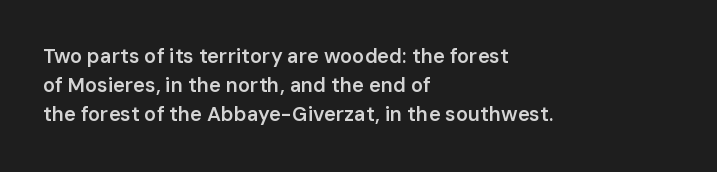
Q: Is the text bold? A: Semi-bold.
Q: Is the text italic (slanted)? A: No, it is upright.
Q: Is the text underlined? A: No.
Q: How is the paragraph aligned? A: Left-aligned.
Q: Is the spacing between letters normal or unusually wide? A: Normal.
Q: Is the spacing between lines tight, normal or loose? A: Normal.
